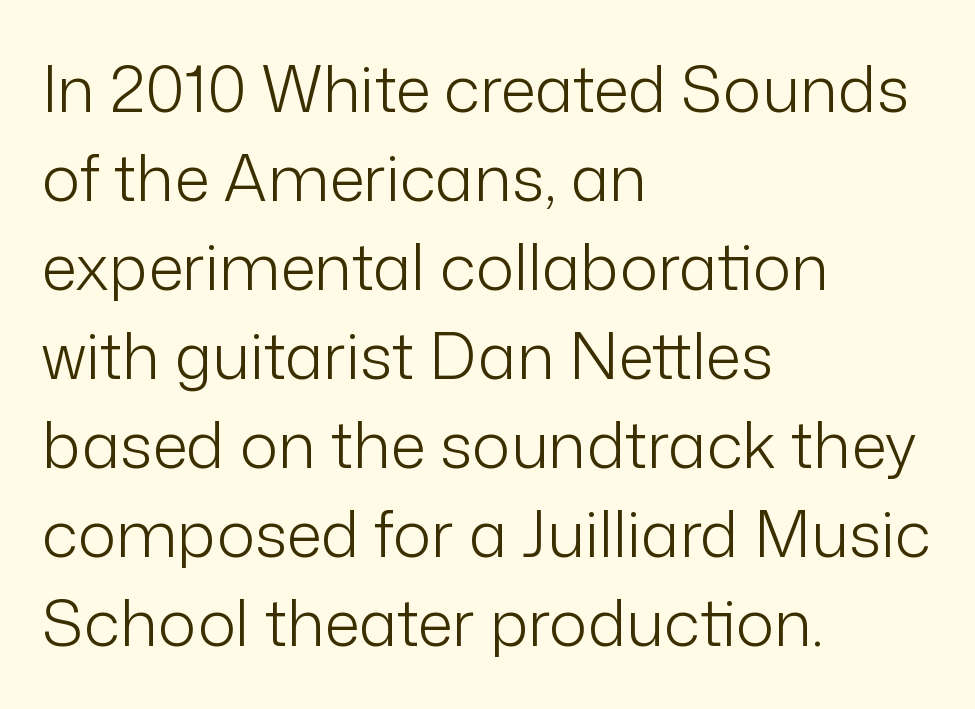
{"serif": "no", "italic": "no", "bold": "no", "weight": "light", "width": "normal", "stroke_contrast": "low", "x_height": "medium", "monospaced": "no", "underline": "no", "align": "left", "line_spacing": "normal", "line_spacing_ratio": 1.39, "letter_spacing": "normal", "letter_spacing_em": 0.0, "glyph_px": 64}
